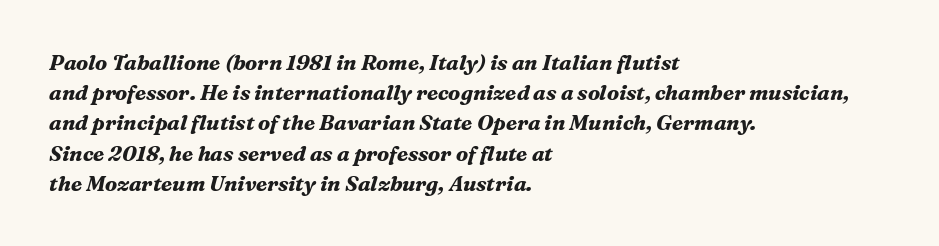
{"italic": "yes", "lean": "right", "slant_degrees": 16, "bold": "yes", "underline": "no", "align": "left", "line_spacing": "normal", "line_spacing_ratio": 1.44, "letter_spacing": "normal", "letter_spacing_em": 0.0, "glyph_px": 21}
